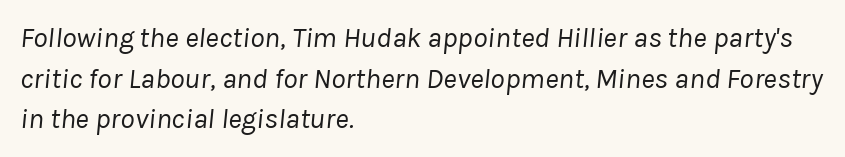
Q: Is the text bold? A: No.
Q: Is the text italic (slanted)? A: Yes, it leans right by about 8 degrees.
Q: Is the text underlined? A: No.
Q: How is the paragraph aligned? A: Left-aligned.
Q: Is the spacing between letters normal or unusually wide? A: Normal.
Q: Is the spacing between lines tight, normal or loose? A: Normal.
Q: Width (condensed, normal, or wide)? A: Normal.
Q: Stroke contrast? A: Low.
Q: x-height? A: Medium.
Q: Monospaced? A: No.
